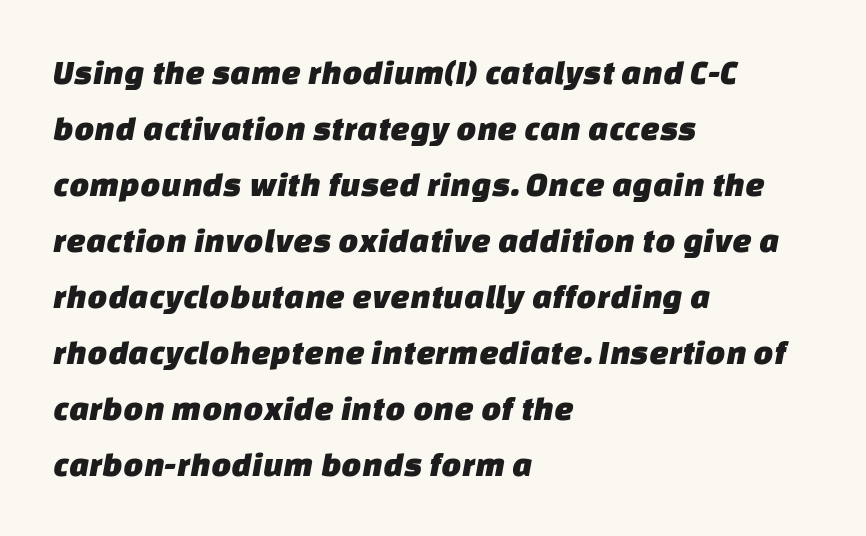
{"serif": "no", "width": "normal", "stroke_contrast": "low", "x_height": "large", "monospaced": "no", "underline": "no", "align": "left", "line_spacing": "normal", "line_spacing_ratio": 1.6, "letter_spacing": "normal", "letter_spacing_em": 0.0, "glyph_px": 35}
